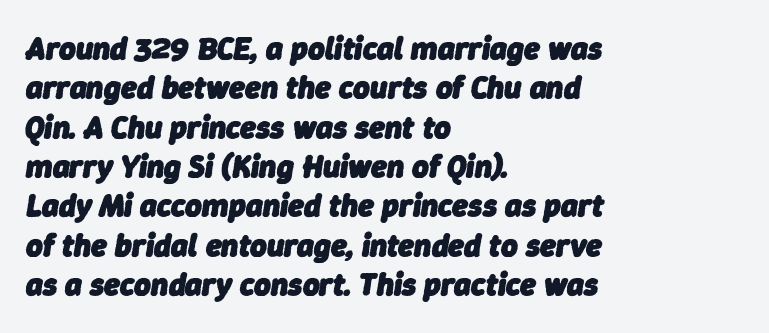
{"italic": "yes", "lean": "right", "slant_degrees": 9, "bold": "yes", "weight": "heavy", "width": "normal", "stroke_contrast": "low", "x_height": "medium", "monospaced": "no", "underline": "no", "align": "left", "line_spacing_ratio": 1.23, "letter_spacing": "normal", "letter_spacing_em": 0.0, "glyph_px": 32}
